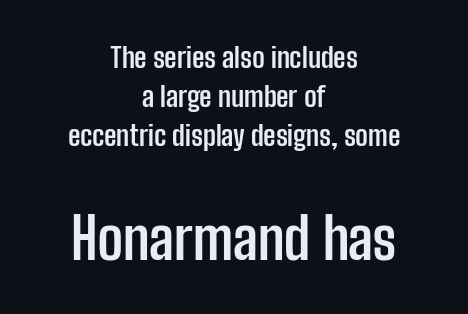
Q: Is the text bold? A: Yes.
Q: Is the text italic (slanted)? A: No, it is upright.
Q: Is the typeface a serif or a sans-serif typeface? A: Sans-serif.
Q: Is the text underlined? A: No.
Q: How is the paragraph aligned? A: Centered.
Q: Is the spacing between letters normal or unusually wide? A: Normal.
Q: Is the spacing between lines tight, normal or loose? A: Normal.
Q: Which block of text is set in a larger size, the first (top) or the second (bottom)? A: The second (bottom) one.
Q: Width (condensed, normal, or wide)? A: Condensed.
Q: Stroke contrast? A: Low.
Q: x-height? A: Medium.
Q: Monospaced? A: No.
